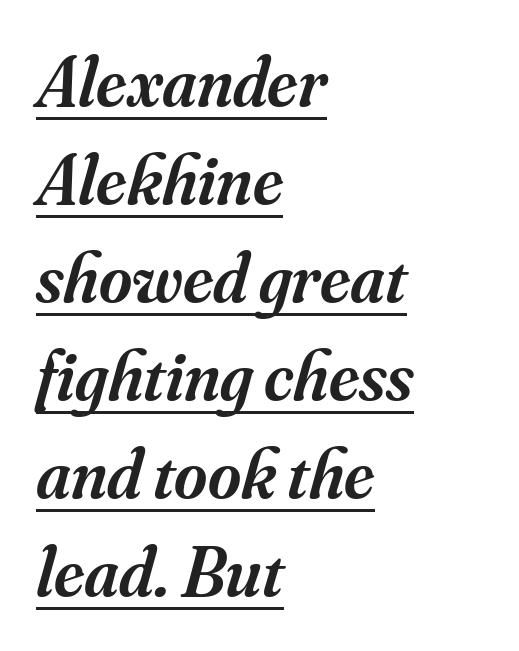
Q: Is the text bold? A: Semi-bold.
Q: Is the text italic (slanted)? A: Yes, it leans right by about 16 degrees.
Q: Is the typeface a serif or a sans-serif typeface? A: Serif.
Q: Is the text underlined? A: Yes.
Q: How is the paragraph aligned? A: Left-aligned.
Q: Is the spacing between letters normal or unusually wide? A: Normal.
Q: Is the spacing between lines tight, normal or loose? A: Normal.
Q: Width (condensed, normal, or wide)? A: Normal.
Q: Stroke contrast? A: Medium.
Q: x-height? A: Small.
Q: Monospaced? A: No.
